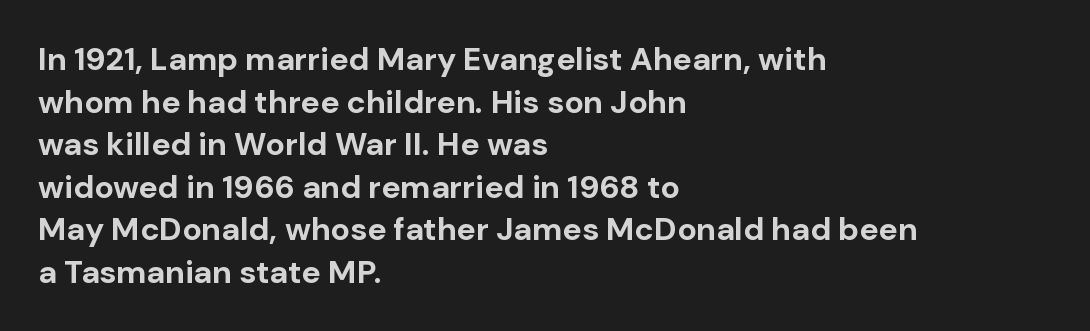
The image shows 32 px bold sans-serif type, upright; set left-aligned, normal line spacing (1.33x), normal letter spacing, not underlined; low stroke contrast and a medium x-height.
